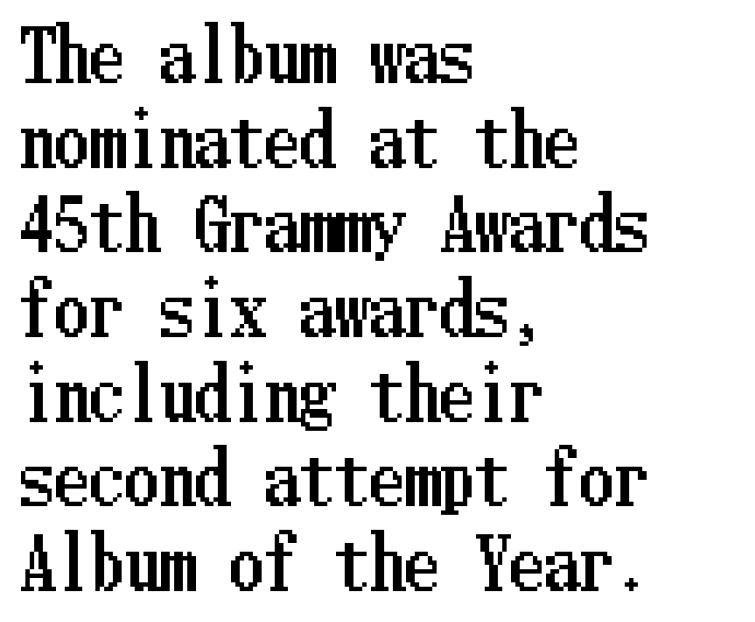
Only glyphs here, with clear space below each row. Each line starts at the same left margin while the right side varies. The lettering holds an erect, upright posture throughout. Here the glyphs are tracked normally, forming tight word shapes.
